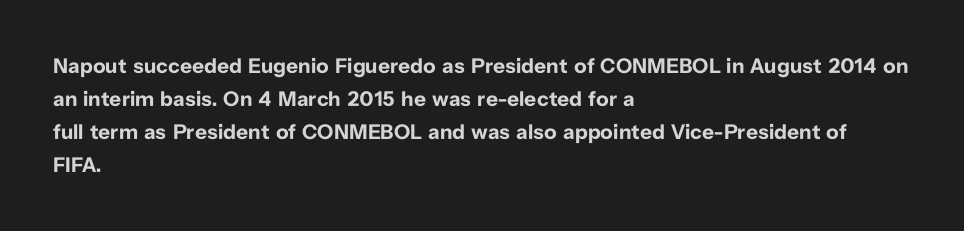
The sample has been set heavy, in full bold. Any mark beneath the type? The region is blank. The ragged edge is on the right, which tells us the setting is flush left. This sample uses plain, unmodified letter spacing. Posture: vertical. Does the leading feel generous? No, just average.
